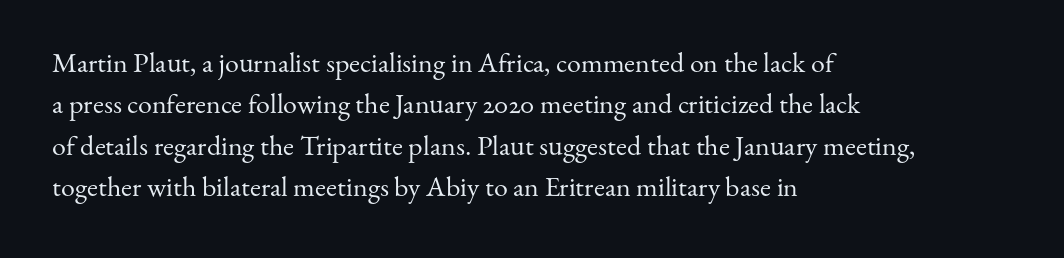
{"serif": "yes", "italic": "no", "bold": "no", "weight": "regular", "width": "normal", "stroke_contrast": "medium", "x_height": "small", "monospaced": "no", "underline": "no", "align": "left", "line_spacing": "normal", "line_spacing_ratio": 1.48, "letter_spacing": "normal", "letter_spacing_em": 0.0, "glyph_px": 28}
